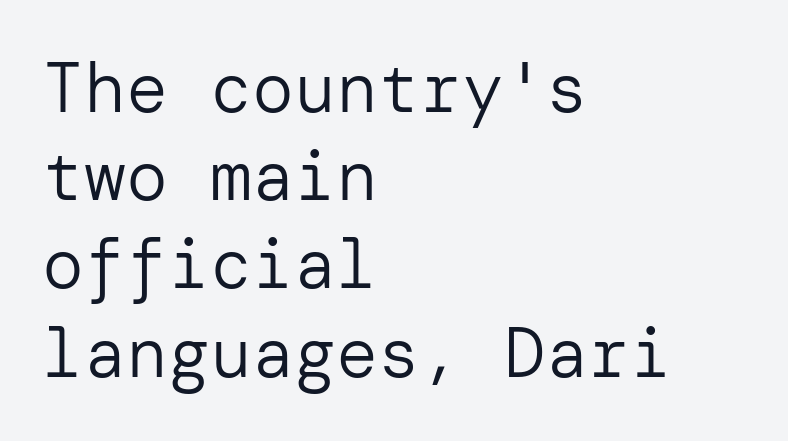
Every row of glyphs begins at an identical x-position on the left. The letters look calm and open, with moderate or lighter stems. Each new line begins a customary step beneath the previous one. Letters rest on an invisible, unmarked baseline.
